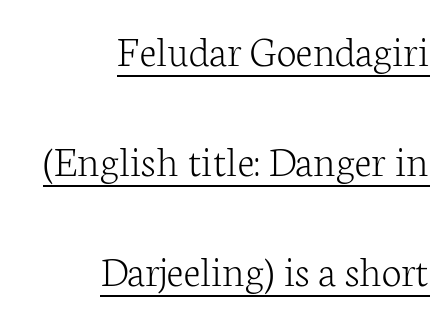
This is serif lettering, the kind often seen in printed books. No extra ink here — the face is not bold. A typesetter would call this leading open, well beyond the default. Emphasis is given by a line drawn under the lettering.
